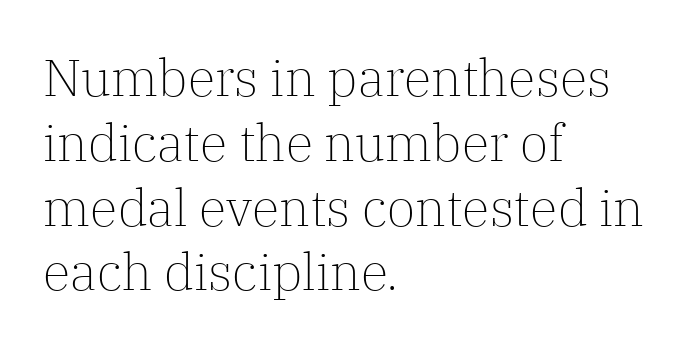
Honestly, the letter spacing is just normal — you wouldn't notice it. The face looks like a standard text weight, possibly lighter. Note the varied advance widths — an 'i' is clearly narrower than an 'm'. Evenly set lines give the paragraph a standard silhouette.
